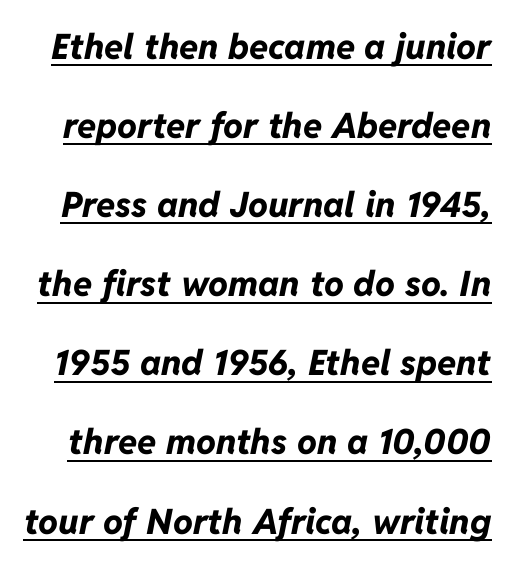
The image shows 35 px bold type, italic (leaning right); set loose line spacing (2.26x), normal letter spacing, underlined; low stroke contrast and a medium x-height.
